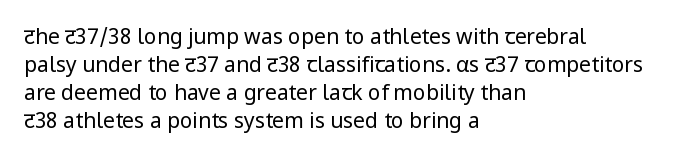
Q: Is the text bold? A: No.
Q: Is the text italic (slanted)? A: No, it is upright.
Q: Is the text underlined? A: No.
Q: How is the paragraph aligned? A: Left-aligned.
Q: Is the spacing between letters normal or unusually wide? A: Normal.
Q: Is the spacing between lines tight, normal or loose? A: Normal.
